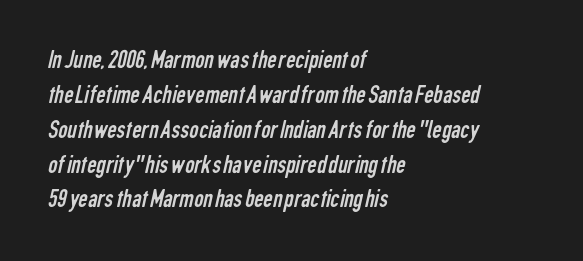
The image shows 26 px text type; set left-aligned, normal line spacing (1.34x), normal letter spacing, not underlined.
